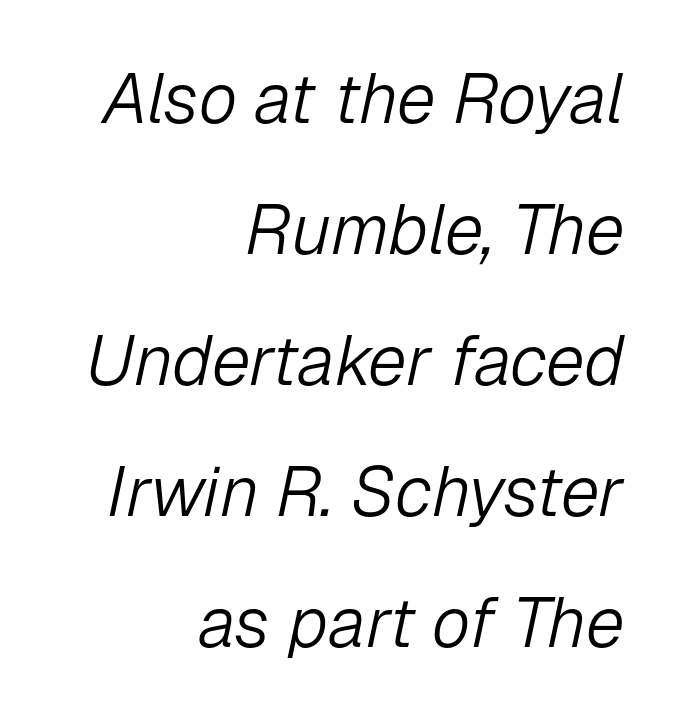
The passage is arranged like a letterhead date or caption credit — flush right. Only glyphs here, with clear space below each row. The letters advance in unequal steps, a hallmark of proportional type. Stems and bowls with no extra thickness — not bold.
